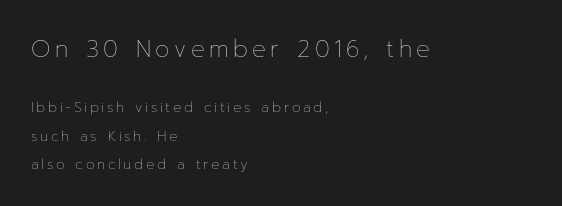
Q: Is the text bold? A: No.
Q: Is the text italic (slanted)? A: No, it is upright.
Q: Is the text underlined? A: No.
Q: How is the paragraph aligned? A: Left-aligned.
Q: Is the spacing between lines tight, normal or loose? A: Loose.
Q: Which block of text is set in a larger size, the first (top) or the second (bottom)? A: The first (top) one.
